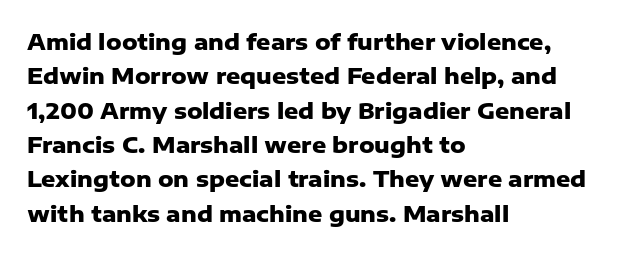
The image shows 22 px bold type, upright; set left-aligned, normal line spacing (1.56x), normal letter spacing, not underlined.
